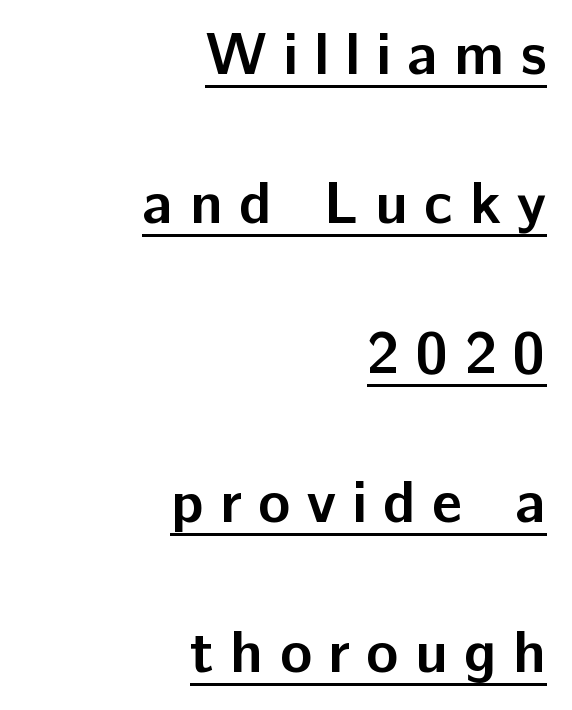
{"serif": "no", "italic": "no", "bold": "yes", "weight": "semibold", "width": "normal", "stroke_contrast": "low", "x_height": "medium", "monospaced": "no", "underline": "yes", "align": "right", "line_spacing": "loose", "line_spacing_ratio": 2.49, "letter_spacing": "wide", "letter_spacing_em": 0.27, "glyph_px": 60}
